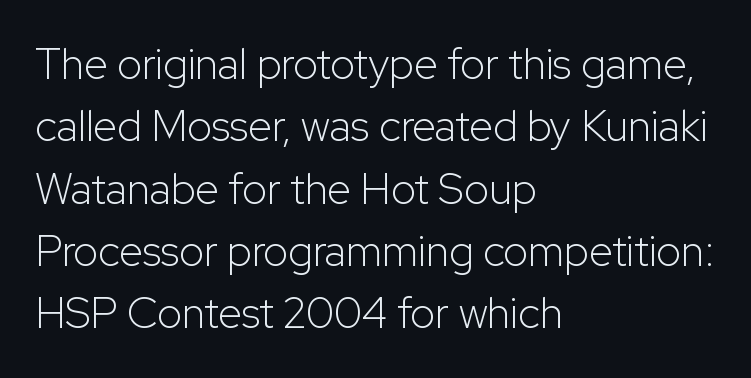
Descender tails drop into unmarked territory. You can tell it's not italic because the verticals are truly vertical. These lines are composed in type without serifs. One-word summary of the alignment: left. Words appear dense and cohesive because spacing is normal. The passage shown is not bold in any degree.
